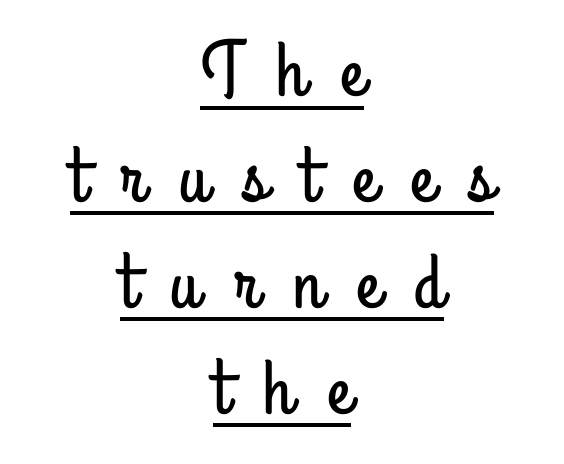
The image shows 79 px condensed sans-serif type, upright; set centered, normal line spacing (1.34x), unusually wide letter spacing (+0.44 em), underlined; low stroke contrast and a small x-height.
